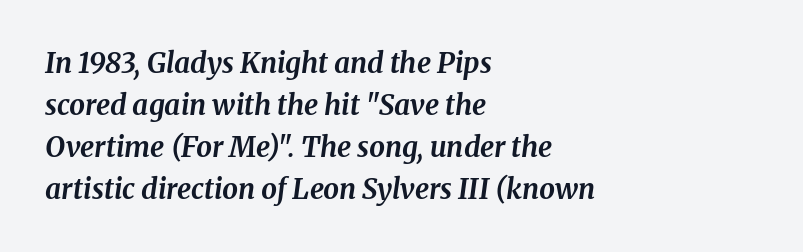
The image shows 28 px bold serif type, italic (leaning right); set left-aligned, normal line spacing (1.5x), normal letter spacing, not underlined; medium stroke contrast and a medium x-height.
